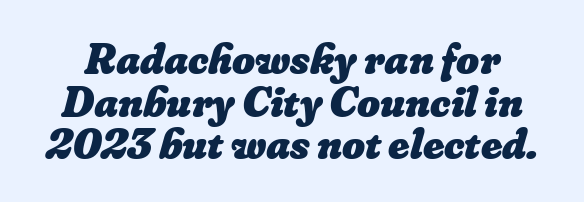
The image shows 44 px heavy type; set tight line spacing (0.97x), normal letter spacing, not underlined; low stroke contrast and a small x-height.
